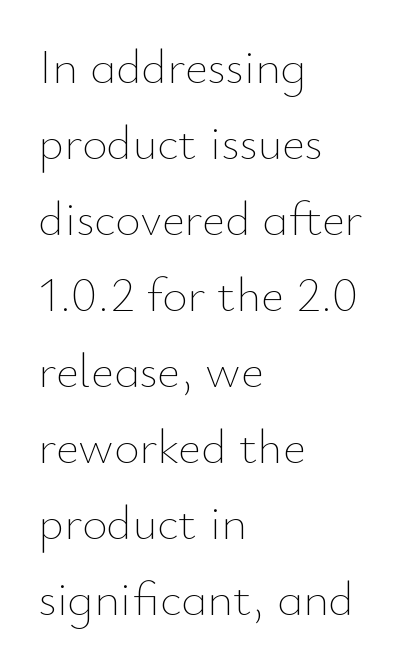
Q: Is the text bold? A: No.
Q: Is the text italic (slanted)? A: No, it is upright.
Q: Is the text underlined? A: No.
Q: How is the paragraph aligned? A: Left-aligned.
Q: Is the spacing between letters normal or unusually wide? A: Normal.
Q: Is the spacing between lines tight, normal or loose? A: Normal.
Q: Width (condensed, normal, or wide)? A: Normal.
Q: Stroke contrast? A: Low.
Q: x-height? A: Small.
Q: Monospaced? A: No.
